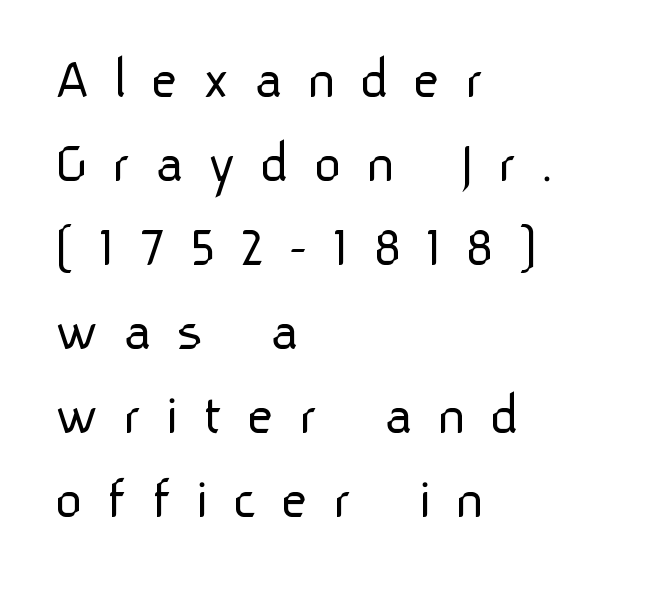
Q: Is the text bold? A: No.
Q: Is the text italic (slanted)? A: No, it is upright.
Q: Is the typeface a serif or a sans-serif typeface? A: Sans-serif.
Q: Is the text underlined? A: No.
Q: How is the paragraph aligned? A: Left-aligned.
Q: Is the spacing between letters normal or unusually wide? A: Unusually wide.
Q: Is the spacing between lines tight, normal or loose? A: Normal.
Q: Width (condensed, normal, or wide)? A: Normal.
Q: Stroke contrast? A: Low.
Q: x-height? A: Medium.
Q: Monospaced? A: No.
